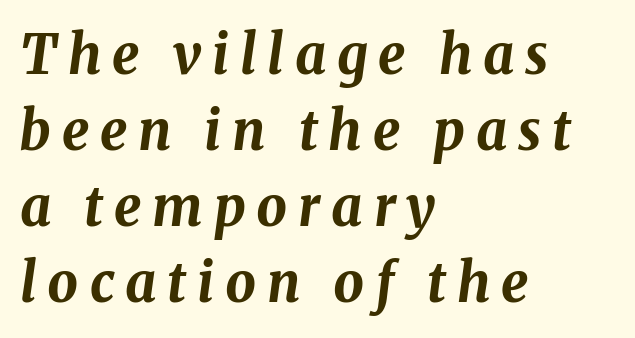
Q: Is the text bold? A: Yes.
Q: Is the text italic (slanted)? A: Yes, it leans right by about 8 degrees.
Q: Is the text underlined? A: No.
Q: How is the paragraph aligned? A: Left-aligned.
Q: Is the spacing between letters normal or unusually wide? A: Unusually wide.
Q: Is the spacing between lines tight, normal or loose? A: Normal.
Q: Width (condensed, normal, or wide)? A: Normal.
Q: Stroke contrast? A: Medium.
Q: x-height? A: Medium.
Q: Monospaced? A: No.
